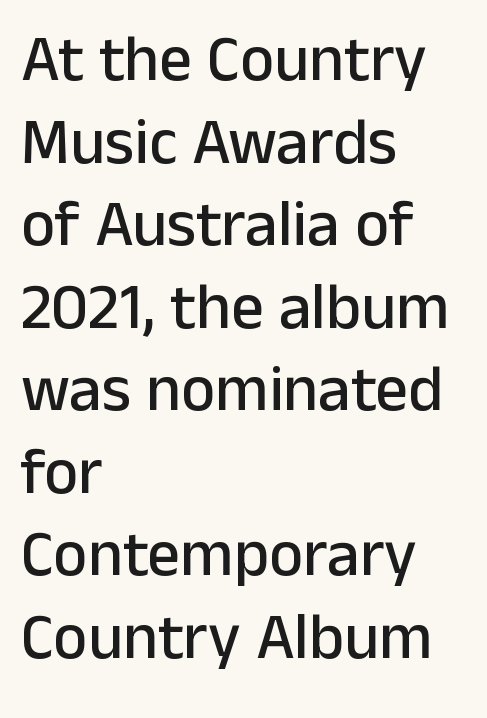
The image shows 65 px sans-serif type, upright; set left-aligned, normal line spacing (1.27x), normal letter spacing, not underlined; low stroke contrast and a medium x-height.
